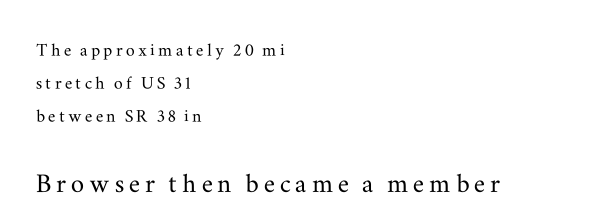
{"serif": "yes", "italic": "no", "width": "wide", "stroke_contrast": "medium", "x_height": "small", "monospaced": "no", "underline": "no", "align": "left", "line_spacing": "normal", "line_spacing_ratio": 1.51, "larger_block": "second", "size_ratio": 1.5, "glyph_px": 33}
